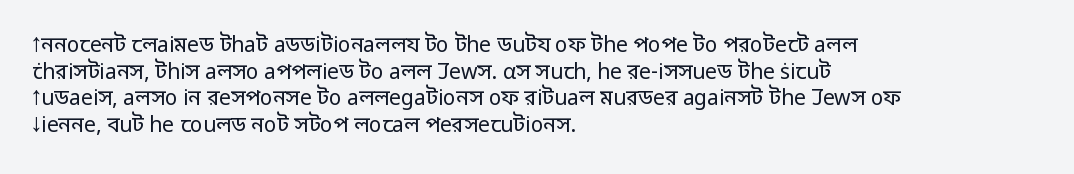
Summary of weight: not heavy and not bold. The vertical gap from one line to the next is medium. The type is set solid horizontally, with unmodified tracking. No italicization has been applied; the sample stays upright. The paragraph shown leans on its left margin. The gap between lines stays unmarked.
